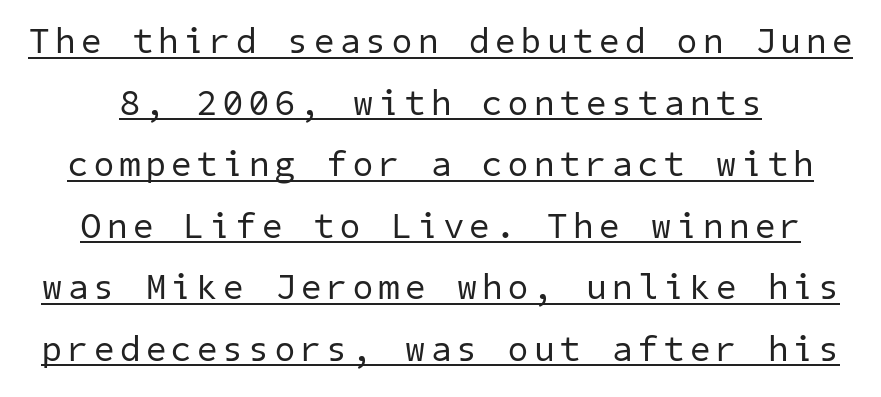
Q: Is the text bold? A: No.
Q: Is the typeface a serif or a sans-serif typeface? A: Sans-serif.
Q: Is the text underlined? A: Yes.
Q: Width (condensed, normal, or wide)? A: Normal.
Q: Stroke contrast? A: Low.
Q: x-height? A: Medium.
